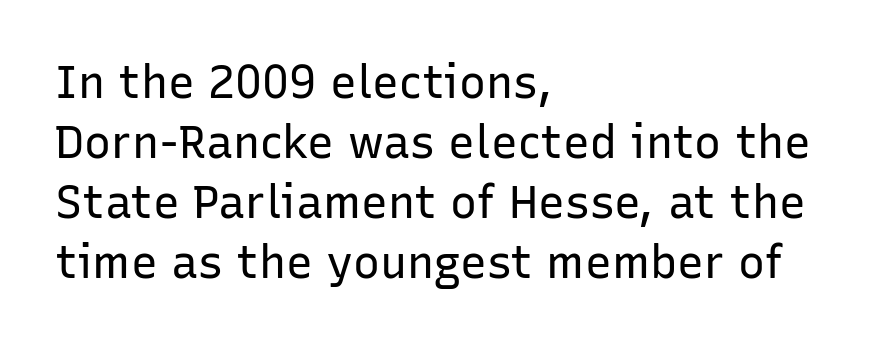
The image shows 45 px regular-weight sans-serif type, upright; set left-aligned, normal line spacing (1.33x), normal letter spacing, not underlined; low stroke contrast and a medium x-height.
